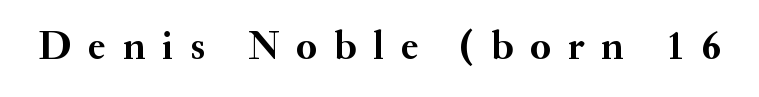
The image shows 40 px semibold serif type, upright; set unusually wide letter spacing (+0.43 em), not underlined; medium stroke contrast and a small x-height.
